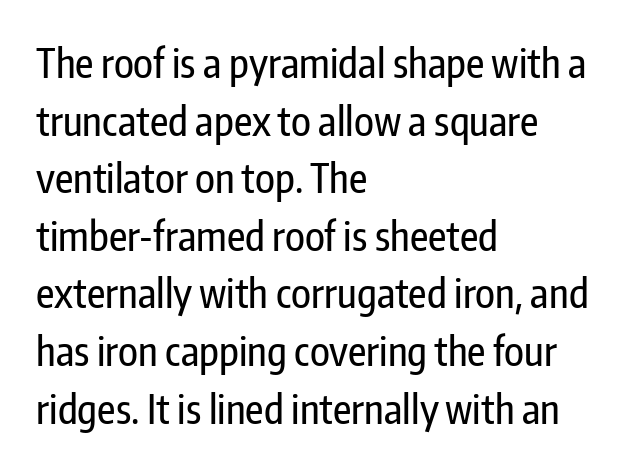
Italic? Not at all — the glyphs are vertical. The face used here is a sans, in the tradition of grotesques and geometrics. Think of a printed novel: that variable character pitch is what you see here. Words float on clear page, feet unadorned. There is no visible air inserted between adjacent glyphs.
